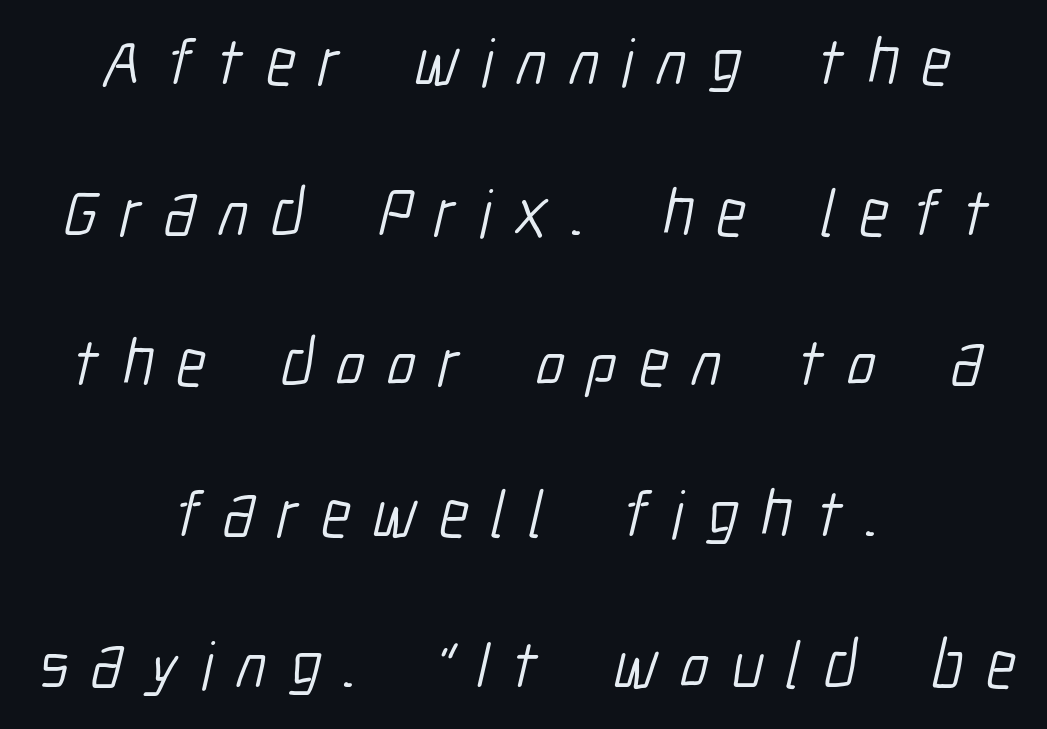
{"serif": "no", "bold": "no", "weight": "light", "width": "condensed", "stroke_contrast": "low", "x_height": "medium", "monospaced": "no", "underline": "no", "align": "center", "line_spacing": "loose", "line_spacing_ratio": 2.25, "letter_spacing": "wide", "letter_spacing_em": 0.34, "glyph_px": 67}
